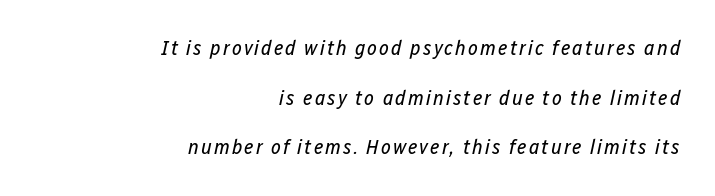
{"italic": "yes", "lean": "right", "slant_degrees": 12, "bold": "no", "underline": "no", "align": "right", "line_spacing": "loose", "line_spacing_ratio": 2.36, "glyph_px": 21}
